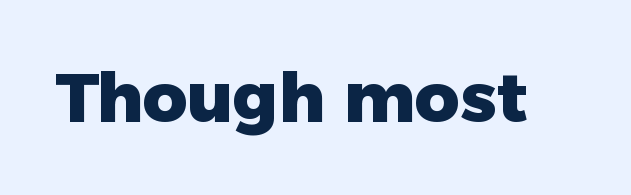
The image shows 69 px heavy sans-serif type, upright; set normal letter spacing, not underlined; low stroke contrast and a medium x-height.
